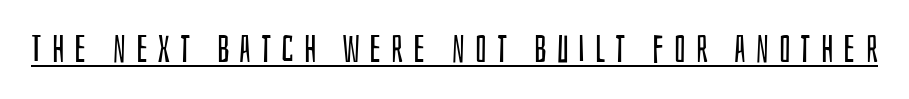
The image shows 38 px regular-weight, condensed sans-serif type, upright; set unusually wide letter spacing (+0.26 em), underlined; low stroke contrast and a large x-height.
